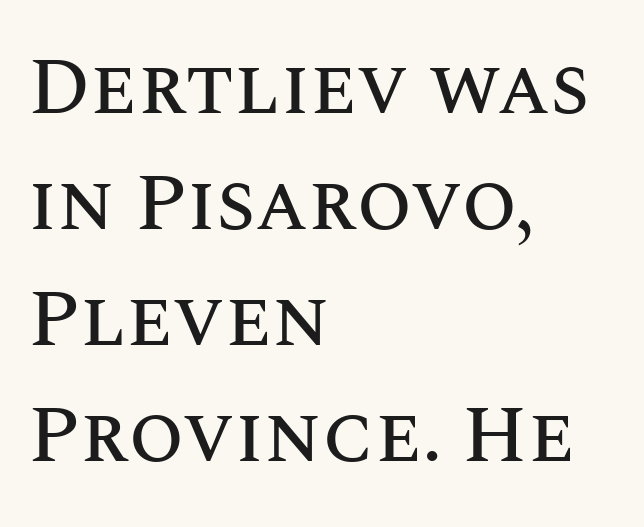
Italic: no, the glyphs are upright roman. Honestly, there is no underline to notice here at all. The rendering uses natural spacing where letterforms have individual widths. Students, note that the glyphs here touch the page at normal intervals.
